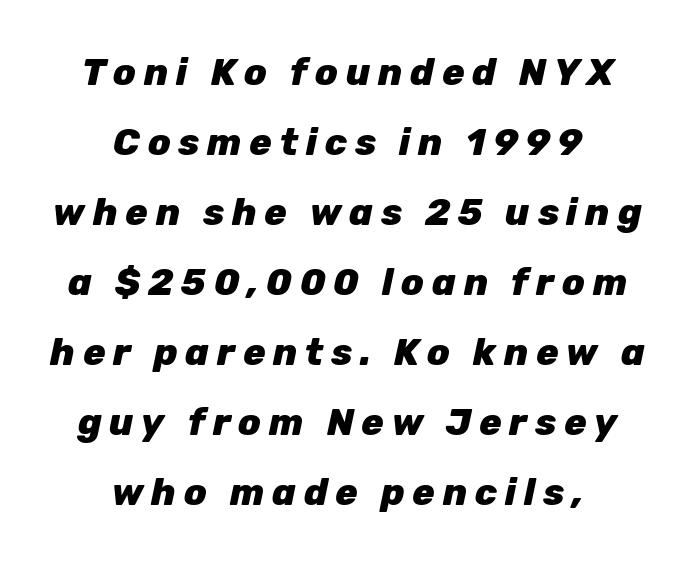
{"italic": "yes", "lean": "right", "slant_degrees": 12, "bold": "yes", "weight": "heavy", "width": "normal", "stroke_contrast": "low", "x_height": "medium", "monospaced": "no", "underline": "no", "align": "center", "line_spacing_ratio": 1.89, "letter_spacing": "wide", "letter_spacing_em": 0.21, "glyph_px": 37}
